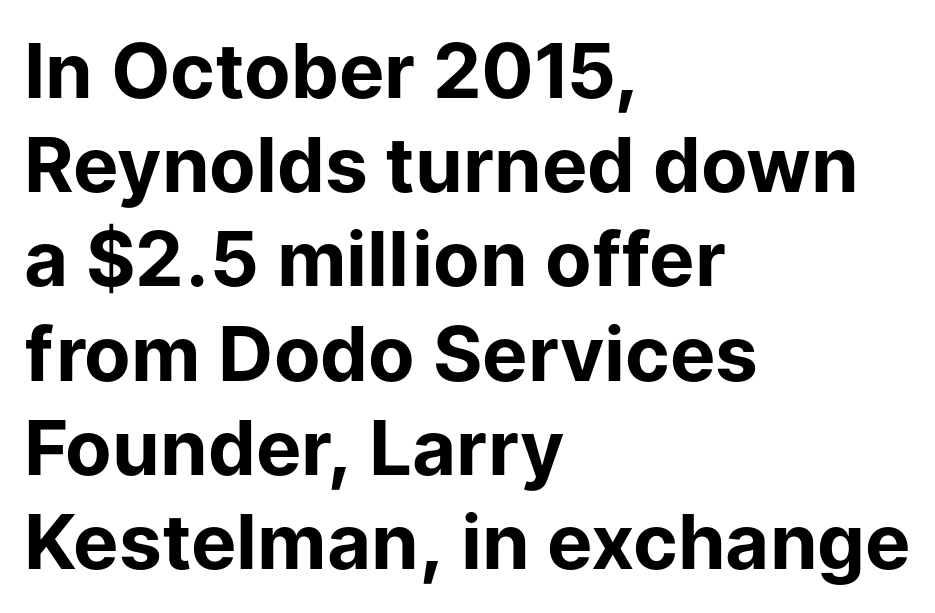
{"serif": "no", "italic": "no", "bold": "yes", "weight": "bold", "width": "normal", "stroke_contrast": "low", "x_height": "medium", "monospaced": "no", "underline": "no", "align": "left", "line_spacing_ratio": 1.24, "letter_spacing": "normal", "letter_spacing_em": 0.0, "glyph_px": 76}
